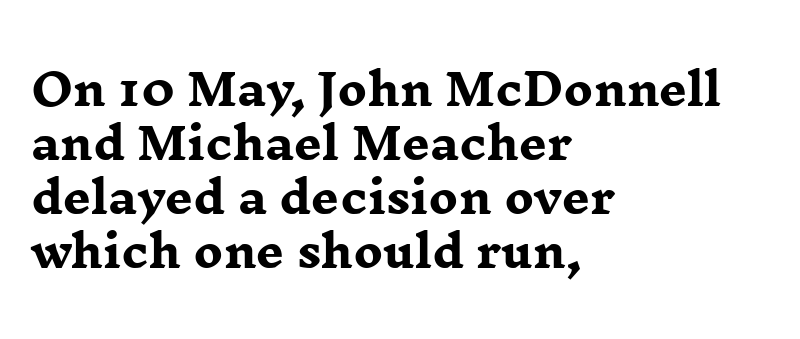
Between one letter and the next there's only the usual sliver of space. The rendering uses a bold face; every stroke is thick and dark. Is there any slant? The stems are plumb. Only glyphs here, with clear space below each row.
